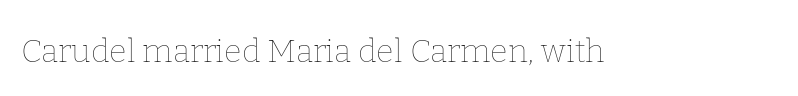
Q: Is the text bold? A: No.
Q: Is the text italic (slanted)? A: No, it is upright.
Q: Is the text underlined? A: No.
Q: Is the spacing between letters normal or unusually wide? A: Normal.
Q: Width (condensed, normal, or wide)? A: Normal.
Q: Stroke contrast? A: Low.
Q: x-height? A: Medium.
Q: Monospaced? A: No.
